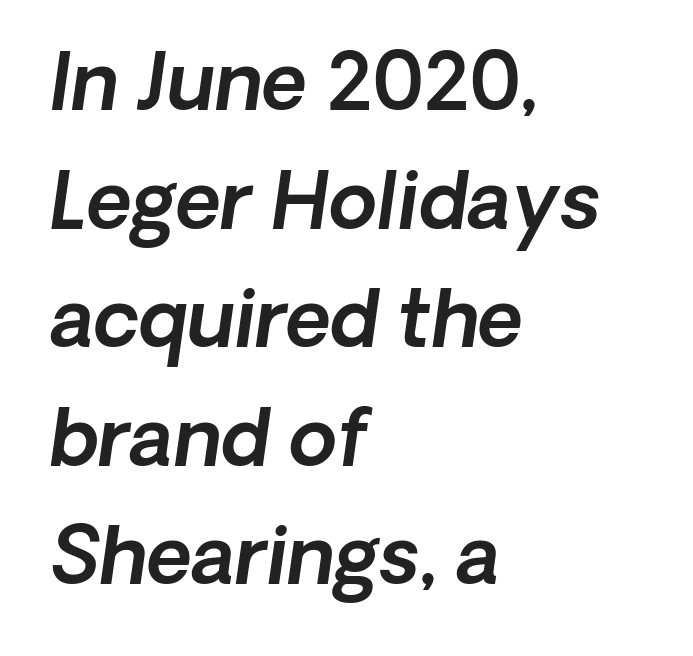
Note the varied advance widths — an 'i' is clearly narrower than an 'm'. The letterforms sit shoulder to shoulder at normal distance. Italic: yes, the glyphs are oblique. Descenders hang freely into open space.
